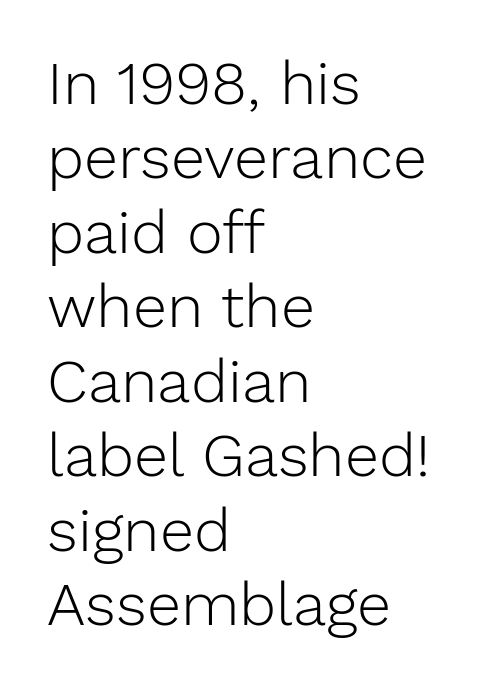
{"serif": "no", "italic": "no", "bold": "no", "weight": "light", "width": "normal", "stroke_contrast": "low", "x_height": "medium", "monospaced": "no", "underline": "no", "align": "left", "line_spacing_ratio": 1.22, "letter_spacing": "normal", "letter_spacing_em": 0.0, "glyph_px": 61}
